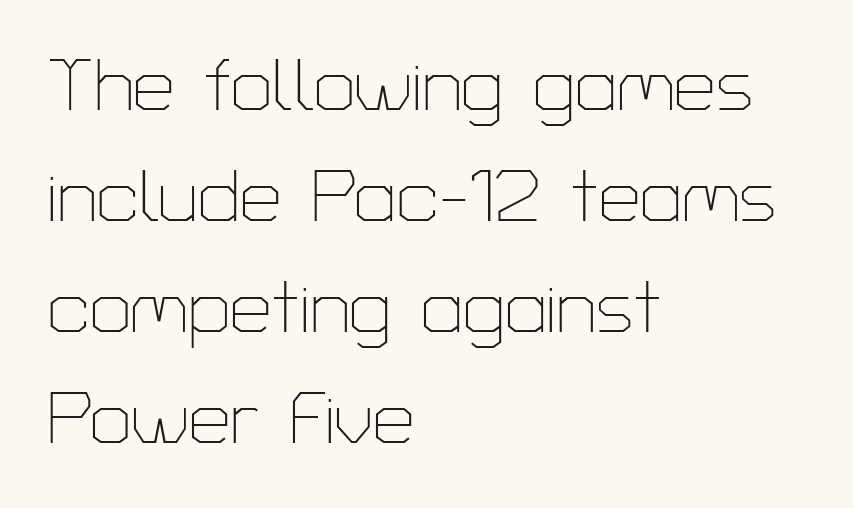
{"serif": "no", "italic": "no", "bold": "no", "weight": "thin", "width": "normal", "stroke_contrast": "low", "x_height": "medium", "monospaced": "no", "underline": "no", "align": "left", "line_spacing": "normal", "line_spacing_ratio": 1.5, "letter_spacing": "normal", "letter_spacing_em": 0.0, "glyph_px": 74}
